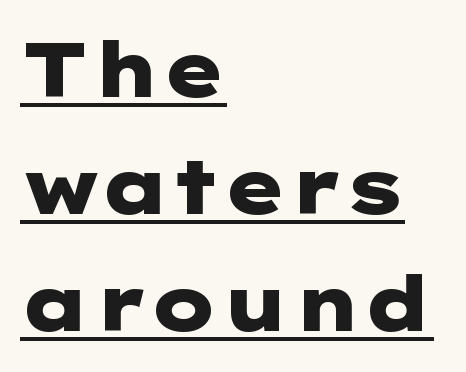
Does the type have serifs? No, each stem ends abruptly. Italic? Not at all — the glyphs are vertical. Compared with an ordinary text face, these strokes are far heavier — a full bold. This is underlined copy, the kind a proofreader might mark for attention. Leading matches the norm, producing a regular column.
